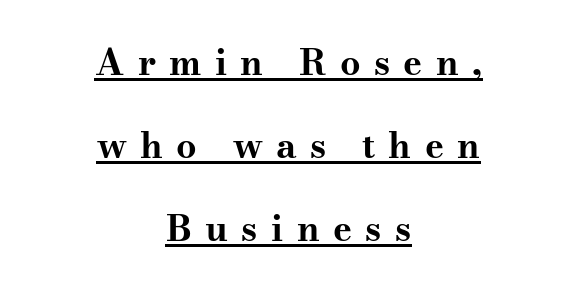
{"serif": "yes", "italic": "no", "bold": "yes", "weight": "bold", "width": "wide", "stroke_contrast": "medium", "x_height": "small", "monospaced": "no", "underline": "yes", "align": "center", "line_spacing": "loose", "line_spacing_ratio": 2.3, "letter_spacing": "wide", "letter_spacing_em": 0.37, "glyph_px": 36}
